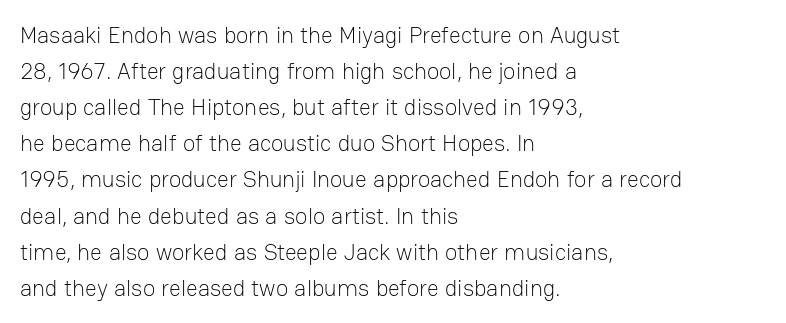
Q: Is the text bold? A: No.
Q: Is the text italic (slanted)? A: No, it is upright.
Q: Is the text underlined? A: No.
Q: How is the paragraph aligned? A: Left-aligned.
Q: Is the spacing between letters normal or unusually wide? A: Normal.
Q: Is the spacing between lines tight, normal or loose? A: Normal.
